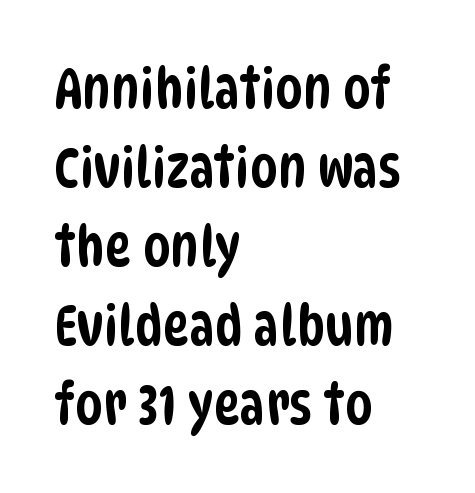
The image shows 56 px condensed sans-serif type; set left-aligned, normal line spacing (1.41x), normal letter spacing, not underlined; low stroke contrast and a large x-height.
